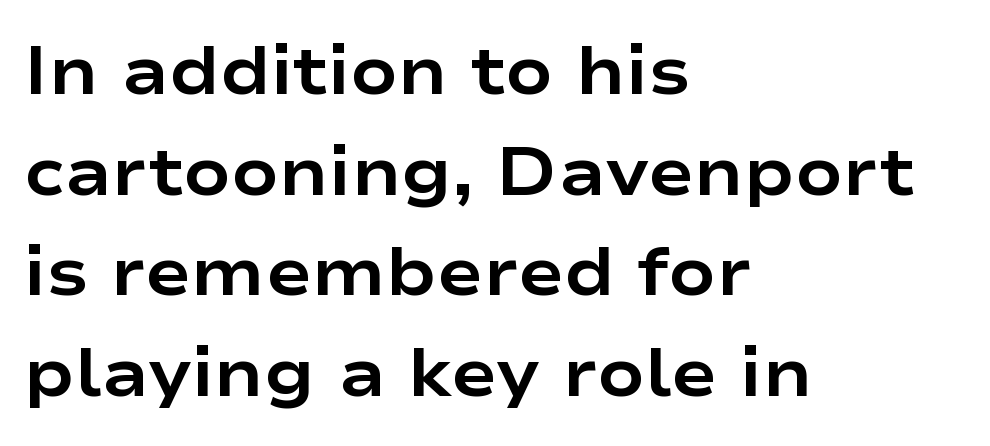
The image shows 69 px bold, wide sans-serif type, upright; set left-aligned, normal line spacing (1.46x), normal letter spacing, not underlined; low stroke contrast and a medium x-height.
